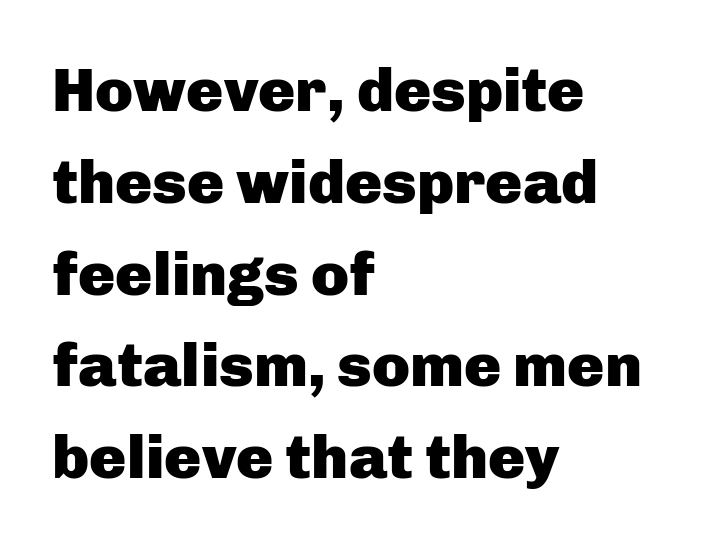
Q: Is the text bold? A: Yes.
Q: Is the text italic (slanted)? A: No, it is upright.
Q: Is the typeface a serif or a sans-serif typeface? A: Sans-serif.
Q: Is the text underlined? A: No.
Q: How is the paragraph aligned? A: Left-aligned.
Q: Is the spacing between letters normal or unusually wide? A: Normal.
Q: Is the spacing between lines tight, normal or loose? A: Normal.
Q: Width (condensed, normal, or wide)? A: Normal.
Q: Stroke contrast? A: Low.
Q: x-height? A: Medium.
Q: Monospaced? A: No.
